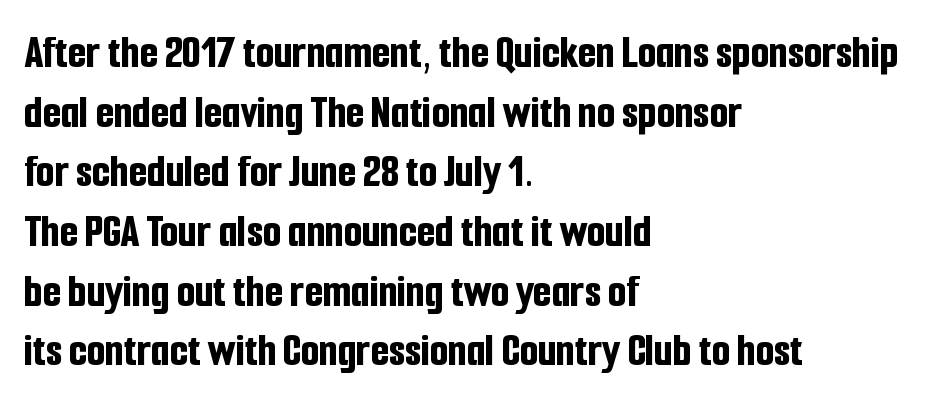
{"serif": "no", "italic": "no", "bold": "yes", "weight": "bold", "width": "condensed", "stroke_contrast": "low", "x_height": "medium", "monospaced": "no", "underline": "no", "align": "left", "line_spacing": "normal", "line_spacing_ratio": 1.27, "letter_spacing": "normal", "letter_spacing_em": 0.0, "glyph_px": 47}
